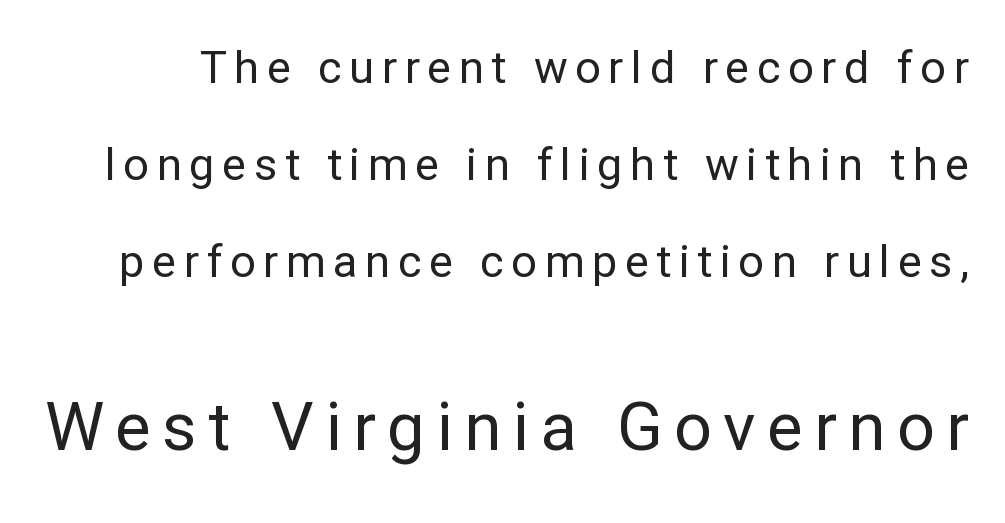
The image shows 67 px regular-weight sans-serif type, upright; set loose line spacing (2.16x), not underlined; the second (bottom) block is 1.49x larger; low stroke contrast and a medium x-height.
